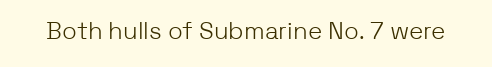
Q: Is the text bold? A: No.
Q: Is the text italic (slanted)? A: No, it is upright.
Q: Is the text underlined? A: No.
Q: Is the spacing between letters normal or unusually wide? A: Normal.
